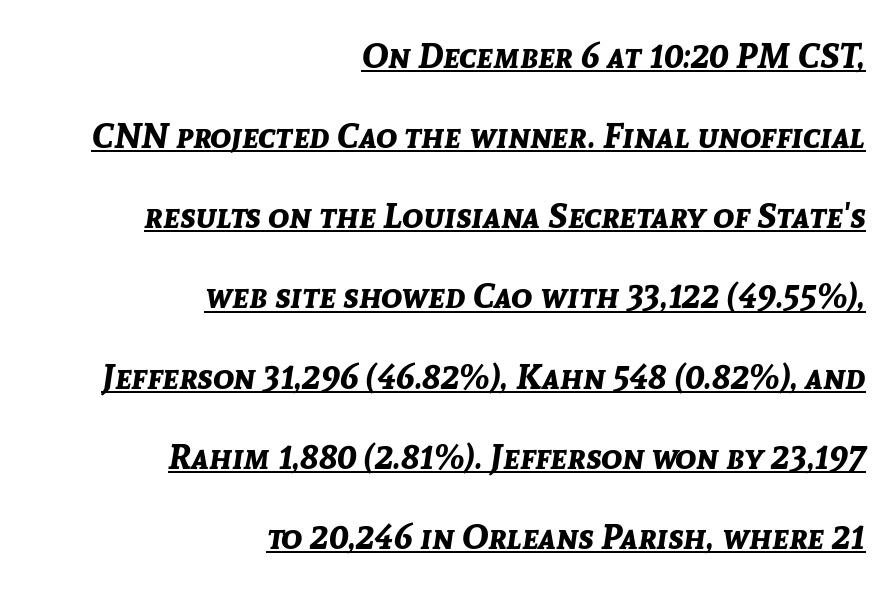
The passage shown leans; its letterforms are oblique. Horizontally, the lines are justified to the trailing edge only. Pretty heavy lettering here — definitely bold. Decoration check: the copy is underlined. Look at the tracking — it's just the regular setting, nothing added.
